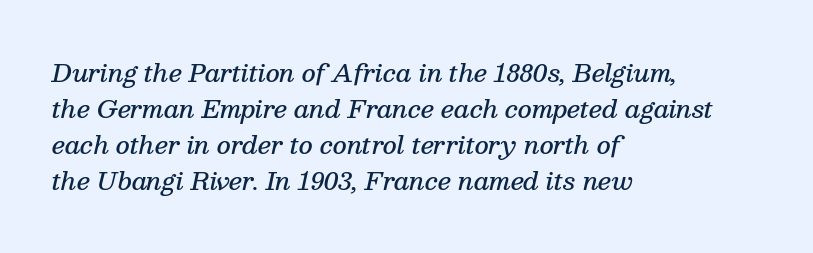
{"italic": "yes", "lean": "right", "slant_degrees": 13, "bold": "semi", "underline": "no", "align": "left", "line_spacing": "normal", "line_spacing_ratio": 1.5, "letter_spacing": "normal", "letter_spacing_em": 0.0, "glyph_px": 24}
